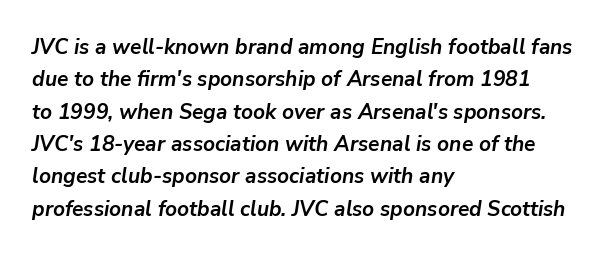
The image shows 21 px bold type, italic (leaning right); set left-aligned, normal line spacing (1.54x), normal letter spacing, not underlined.
